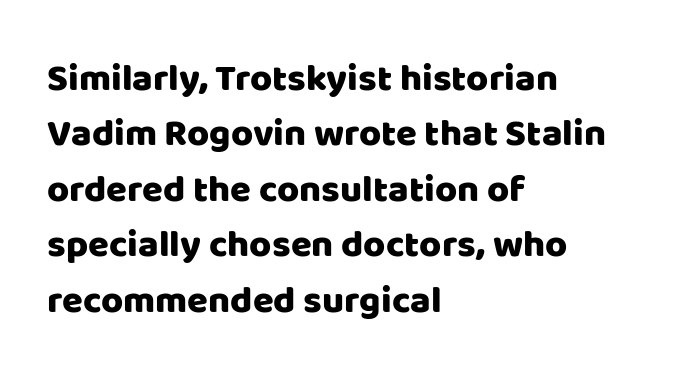
Q: Is the text italic (slanted)? A: No, it is upright.
Q: Is the typeface a serif or a sans-serif typeface? A: Sans-serif.
Q: Is the text underlined? A: No.
Q: How is the paragraph aligned? A: Left-aligned.
Q: Is the spacing between letters normal or unusually wide? A: Normal.
Q: Is the spacing between lines tight, normal or loose? A: Normal.
Q: Width (condensed, normal, or wide)? A: Normal.
Q: Stroke contrast? A: Low.
Q: x-height? A: Large.
Q: Monospaced? A: No.
